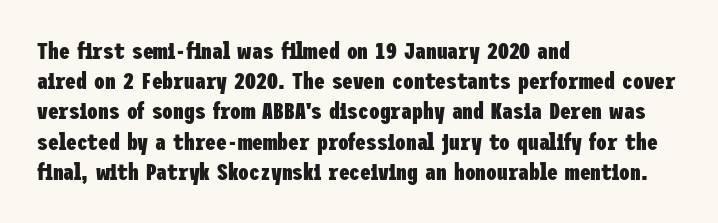
The image shows 24 px bold type, upright; set left-aligned, normal line spacing (1.26x), normal letter spacing, not underlined.
